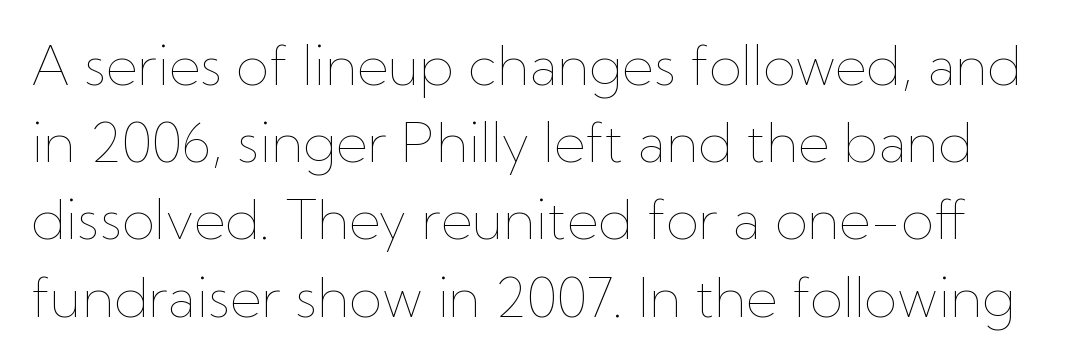
Q: Is the text bold? A: No.
Q: Is the text italic (slanted)? A: No, it is upright.
Q: Is the text underlined? A: No.
Q: Is the spacing between letters normal or unusually wide? A: Normal.
Q: Is the spacing between lines tight, normal or loose? A: Normal.
Q: Width (condensed, normal, or wide)? A: Normal.
Q: Stroke contrast? A: Low.
Q: x-height? A: Medium.
Q: Monospaced? A: No.
